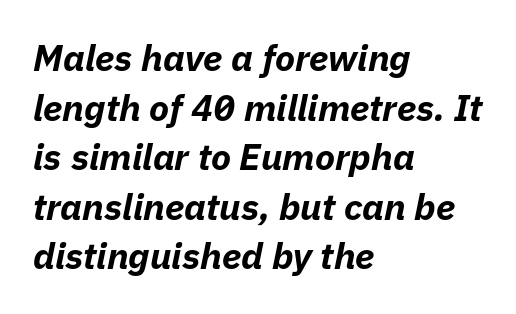
A typesetter would mark this as italic. In terms of weight, the rendering is a true, heavy bold. The rendering uses natural spacing where letterforms have individual widths. Between one letter and the next there's only the usual sliver of space. The space beneath each line is pristine and unruled. The compositor pushed each line to the left boundary.
